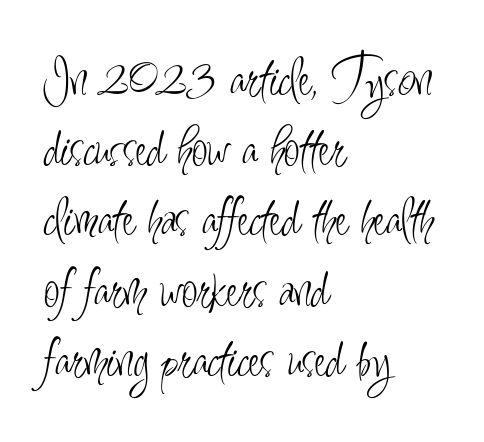
Q: Is the text bold? A: No.
Q: Is the typeface a serif or a sans-serif typeface? A: Sans-serif.
Q: Is the text underlined? A: No.
Q: How is the paragraph aligned? A: Left-aligned.
Q: Is the spacing between letters normal or unusually wide? A: Normal.
Q: Width (condensed, normal, or wide)? A: Condensed.
Q: Stroke contrast? A: Low.
Q: x-height? A: Small.
Q: Monospaced? A: No.
